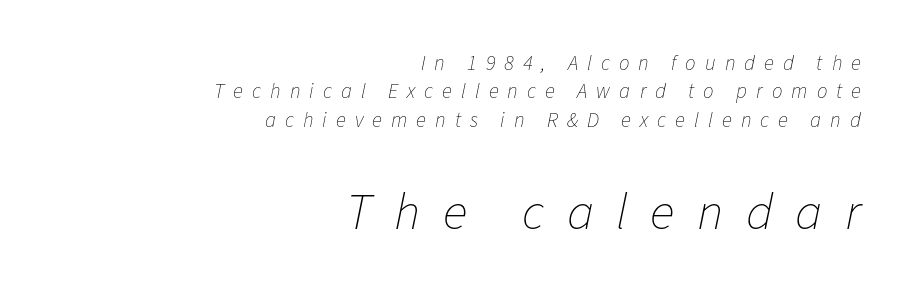
Q: Is the text bold? A: No.
Q: Is the text italic (slanted)? A: Yes, it leans right by about 11 degrees.
Q: Is the text underlined? A: No.
Q: How is the paragraph aligned? A: Right-aligned.
Q: Is the spacing between letters normal or unusually wide? A: Unusually wide.
Q: Is the spacing between lines tight, normal or loose? A: Normal.
Q: Which block of text is set in a larger size, the first (top) or the second (bottom)? A: The second (bottom) one.
Q: Width (condensed, normal, or wide)? A: Normal.
Q: Stroke contrast? A: Low.
Q: x-height? A: Medium.
Q: Monospaced? A: No.
